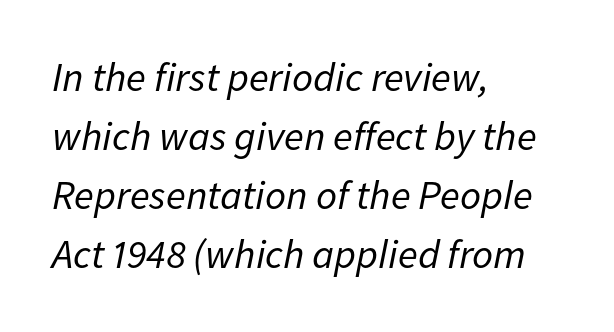
{"italic": "yes", "lean": "right", "slant_degrees": 11, "bold": "no", "weight": "regular", "width": "normal", "stroke_contrast": "low", "x_height": "medium", "monospaced": "no", "underline": "no", "align": "left", "line_spacing": "normal", "line_spacing_ratio": 1.44, "letter_spacing": "normal", "letter_spacing_em": 0.0, "glyph_px": 41}
